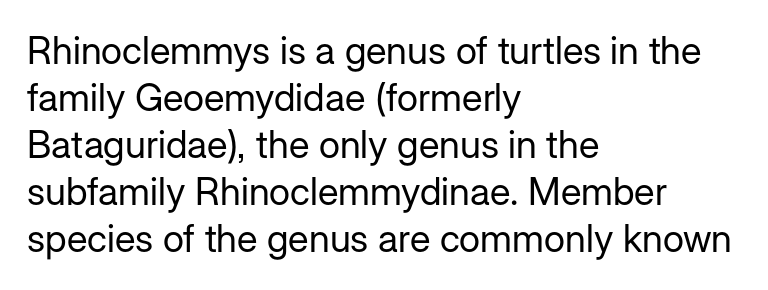
Q: Is the text bold? A: No.
Q: Is the text italic (slanted)? A: No, it is upright.
Q: Is the typeface a serif or a sans-serif typeface? A: Sans-serif.
Q: Is the text underlined? A: No.
Q: How is the paragraph aligned? A: Left-aligned.
Q: Is the spacing between letters normal or unusually wide? A: Normal.
Q: Width (condensed, normal, or wide)? A: Normal.
Q: Stroke contrast? A: Low.
Q: x-height? A: Medium.
Q: Monospaced? A: No.
